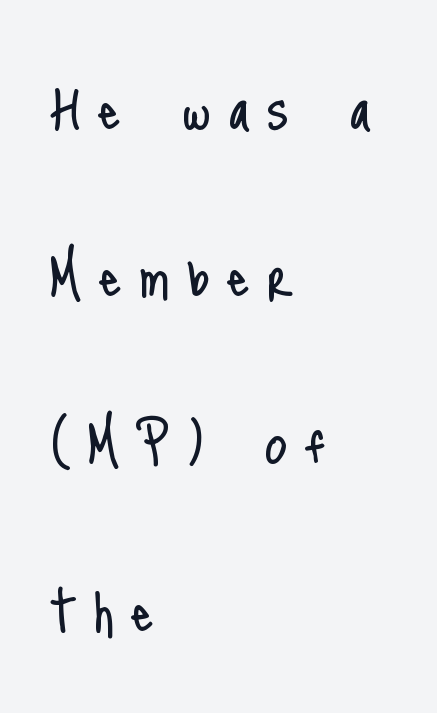
Q: Is the text bold? A: No.
Q: Is the text italic (slanted)? A: No, it is upright.
Q: Is the typeface a serif or a sans-serif typeface? A: Sans-serif.
Q: Is the text underlined? A: No.
Q: How is the paragraph aligned? A: Left-aligned.
Q: Is the spacing between letters normal or unusually wide? A: Unusually wide.
Q: Is the spacing between lines tight, normal or loose? A: Loose.
Q: Width (condensed, normal, or wide)? A: Condensed.
Q: Stroke contrast? A: Low.
Q: x-height? A: Small.
Q: Monospaced? A: No.
